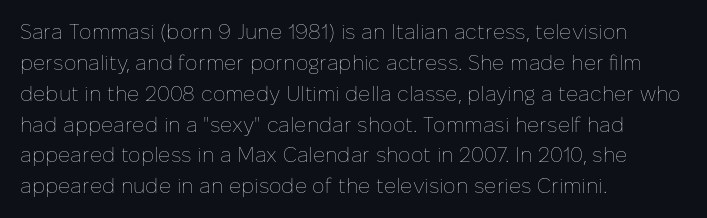
Q: Is the text bold? A: No.
Q: Is the text italic (slanted)? A: No, it is upright.
Q: Is the text underlined? A: No.
Q: How is the paragraph aligned? A: Left-aligned.
Q: Is the spacing between letters normal or unusually wide? A: Normal.
Q: Is the spacing between lines tight, normal or loose? A: Normal.
